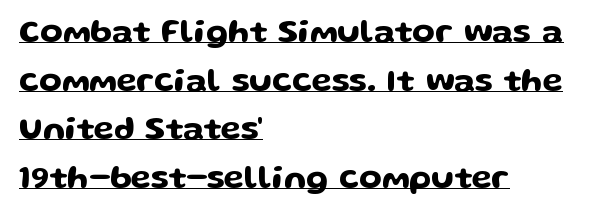
{"serif": "no", "italic": "no", "width": "wide", "stroke_contrast": "low", "x_height": "medium", "monospaced": "no", "underline": "yes", "align": "left", "line_spacing": "normal", "line_spacing_ratio": 1.47, "letter_spacing": "normal", "letter_spacing_em": 0.0, "glyph_px": 33}
